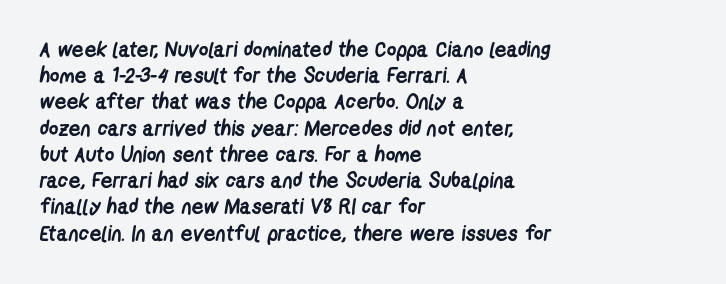
Q: Is the text bold? A: Yes.
Q: Is the text underlined? A: No.
Q: How is the paragraph aligned? A: Left-aligned.
Q: Is the spacing between letters normal or unusually wide? A: Normal.
Q: Is the spacing between lines tight, normal or loose? A: Normal.
